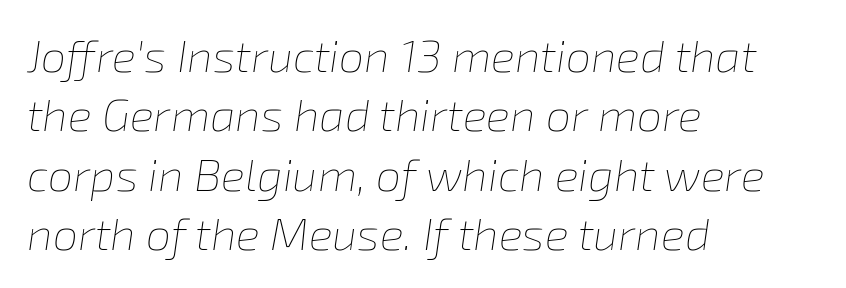
Q: Is the text bold? A: No.
Q: Is the text italic (slanted)? A: Yes, it leans right by about 8 degrees.
Q: Is the text underlined? A: No.
Q: How is the paragraph aligned? A: Left-aligned.
Q: Is the spacing between letters normal or unusually wide? A: Normal.
Q: Is the spacing between lines tight, normal or loose? A: Normal.
Q: Width (condensed, normal, or wide)? A: Normal.
Q: Stroke contrast? A: Low.
Q: x-height? A: Medium.
Q: Monospaced? A: No.
